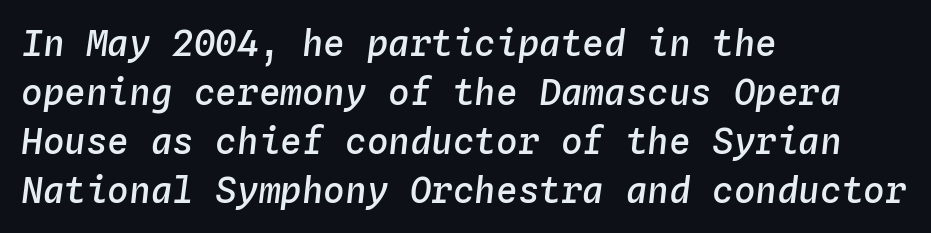
Q: Is the text bold? A: Semi-bold.
Q: Is the text italic (slanted)? A: Yes, it leans right by about 4 degrees.
Q: Is the text underlined? A: No.
Q: How is the paragraph aligned? A: Left-aligned.
Q: Is the spacing between letters normal or unusually wide? A: Normal.
Q: Is the spacing between lines tight, normal or loose? A: Normal.
Q: Width (condensed, normal, or wide)? A: Normal.
Q: Stroke contrast? A: Low.
Q: x-height? A: Medium.
Q: Monospaced? A: Yes.
